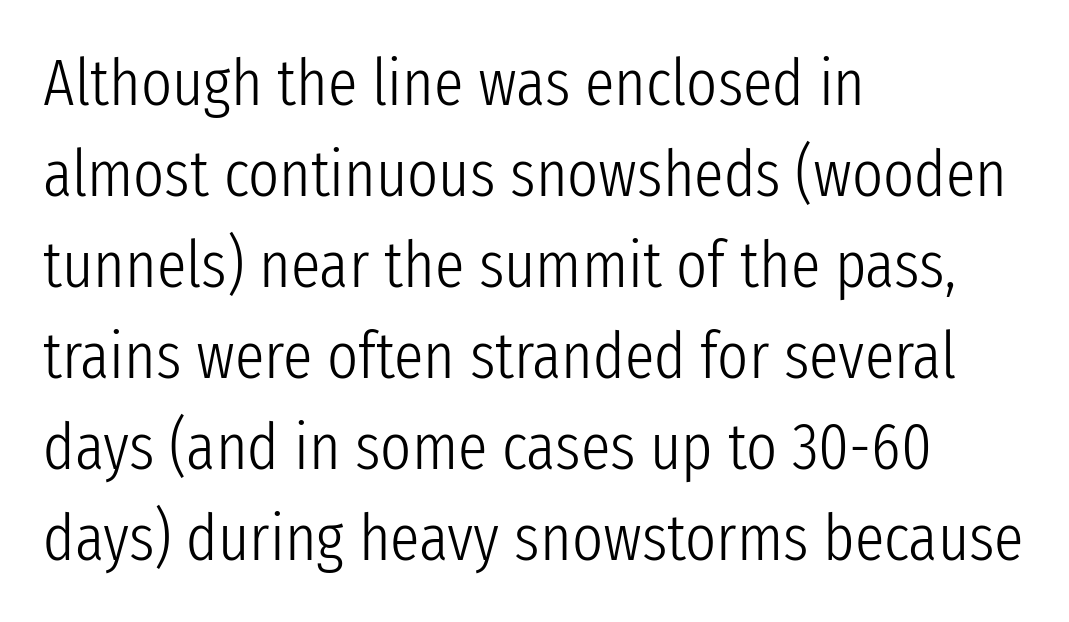
{"serif": "no", "italic": "no", "bold": "no", "weight": "light", "width": "condensed", "stroke_contrast": "low", "x_height": "medium", "monospaced": "no", "underline": "no", "align": "left", "line_spacing": "normal", "line_spacing_ratio": 1.38, "letter_spacing": "normal", "letter_spacing_em": 0.0, "glyph_px": 66}
